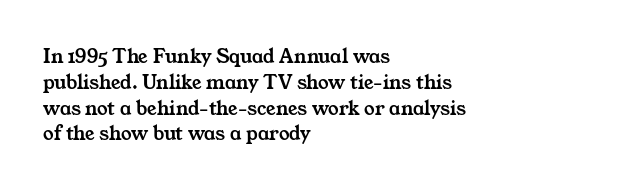
{"underline": "no", "align": "left", "line_spacing_ratio": 1.23, "letter_spacing": "normal", "letter_spacing_em": 0.0, "glyph_px": 21}
